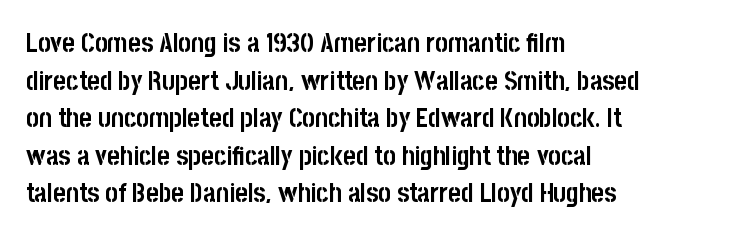
Q: Is the text bold? A: Yes.
Q: Is the text italic (slanted)? A: No, it is upright.
Q: Is the text underlined? A: No.
Q: How is the paragraph aligned? A: Left-aligned.
Q: Is the spacing between letters normal or unusually wide? A: Normal.
Q: Is the spacing between lines tight, normal or loose? A: Normal.
